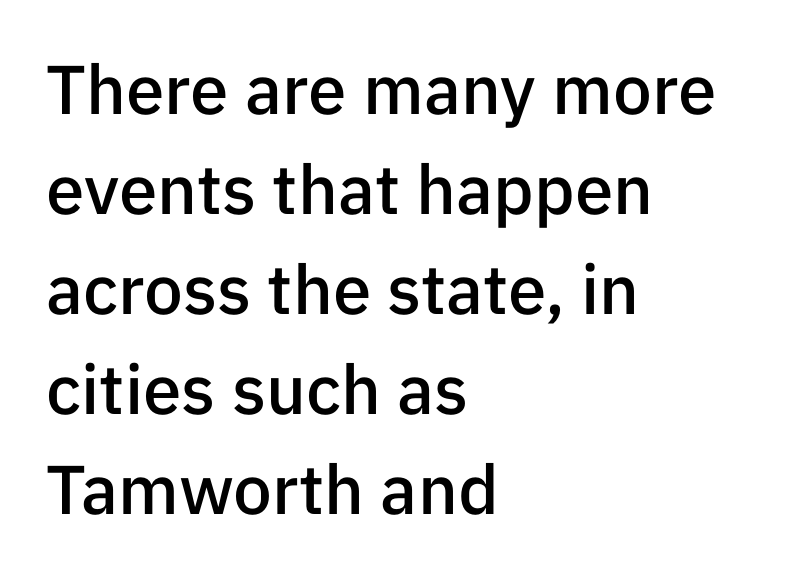
Q: Is the text bold? A: Semi-bold.
Q: Is the text italic (slanted)? A: No, it is upright.
Q: Is the typeface a serif or a sans-serif typeface? A: Sans-serif.
Q: Is the text underlined? A: No.
Q: How is the paragraph aligned? A: Left-aligned.
Q: Is the spacing between letters normal or unusually wide? A: Normal.
Q: Is the spacing between lines tight, normal or loose? A: Normal.
Q: Width (condensed, normal, or wide)? A: Normal.
Q: Stroke contrast? A: Low.
Q: x-height? A: Medium.
Q: Monospaced? A: No.
